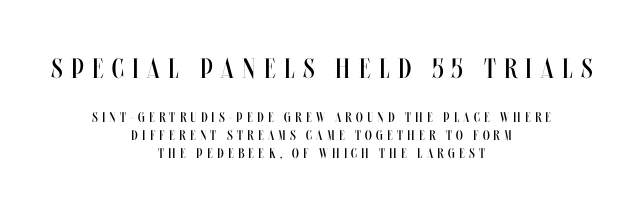
Q: Is the text bold? A: No.
Q: Is the text italic (slanted)? A: No, it is upright.
Q: Is the text underlined? A: No.
Q: How is the paragraph aligned? A: Centered.
Q: Is the spacing between letters normal or unusually wide? A: Unusually wide.
Q: Is the spacing between lines tight, normal or loose? A: Normal.
Q: Which block of text is set in a larger size, the first (top) or the second (bottom)? A: The first (top) one.
Q: Width (condensed, normal, or wide)? A: Condensed.
Q: Stroke contrast? A: Medium.
Q: x-height? A: Large.
Q: Monospaced? A: No.
